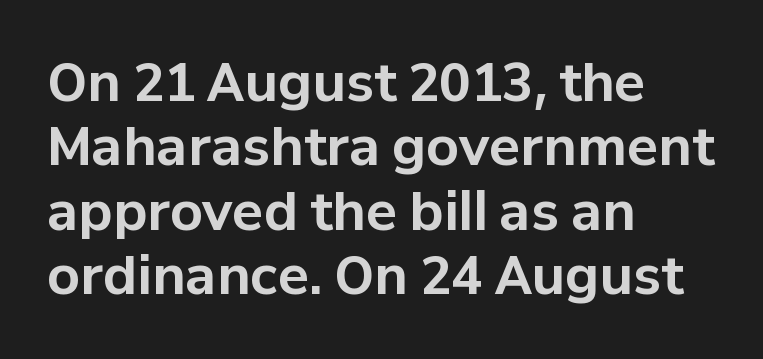
Character widths vary here, with narrow letters taking less room than wide ones. Does the type have serifs? No, each stem ends abruptly. Descenders hang freely into open space. Pretty heavy lettering here — definitely bold. This rendering uses left alignment, leaving the right contour irregular. What stands out about the letter spacing? Nothing — it is the standard amount.
